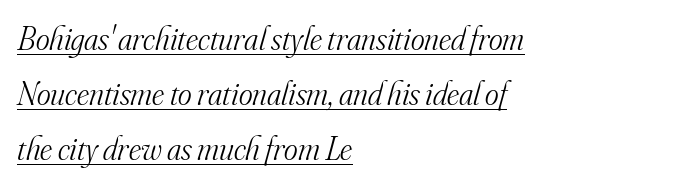
The passage shown leans; its letterforms are oblique. Is the type heavy? It reads as light-to-regular instead. The passage shown is typed in a proportional face where columns would drift. Does the type have serifs? Yes, each stem ends in a small foot. Tracking value appears to be zero — textbook default spacing.
